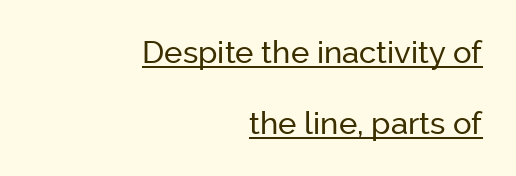
Q: Is the text italic (slanted)? A: No, it is upright.
Q: Is the typeface a serif or a sans-serif typeface? A: Sans-serif.
Q: Is the text underlined? A: Yes.
Q: How is the paragraph aligned? A: Right-aligned.
Q: Is the spacing between letters normal or unusually wide? A: Normal.
Q: Is the spacing between lines tight, normal or loose? A: Loose.
Q: Width (condensed, normal, or wide)? A: Normal.
Q: Stroke contrast? A: Low.
Q: x-height? A: Medium.
Q: Monospaced? A: No.
